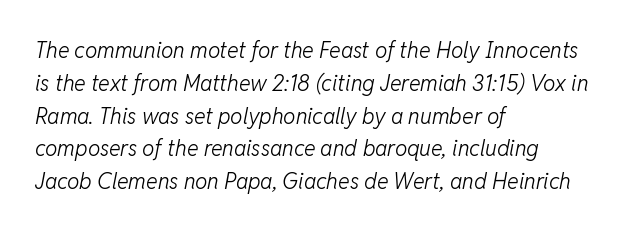
{"italic": "yes", "lean": "right", "slant_degrees": 11, "bold": "no", "underline": "no", "align": "left", "line_spacing": "normal", "line_spacing_ratio": 1.49, "letter_spacing": "normal", "letter_spacing_em": 0.0, "glyph_px": 22}
